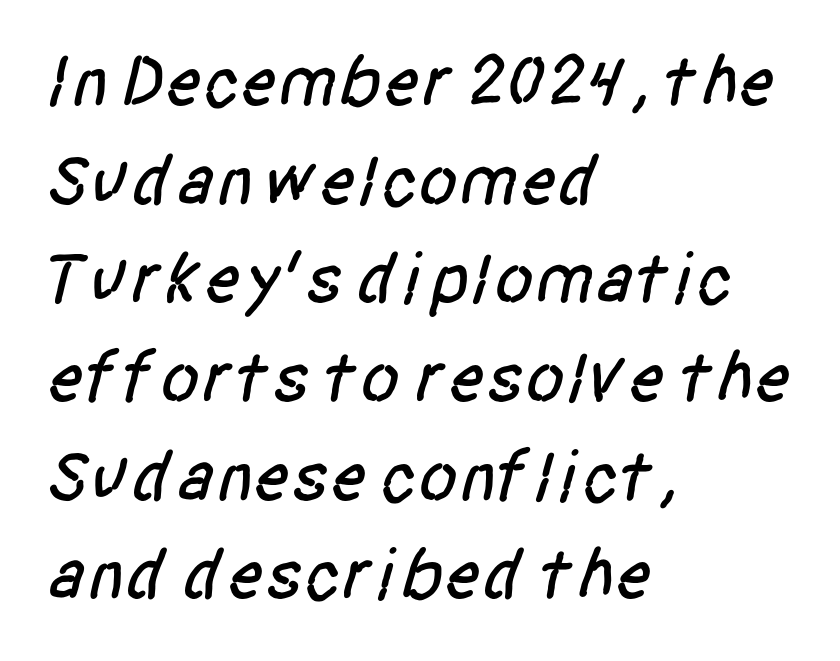
Nobody drew a line under any word here. The glyphs in this specimen are sans serif. This sample keeps an unexceptional amount of space between lines. Spacing between characters is what you'd get straight out of the box.
